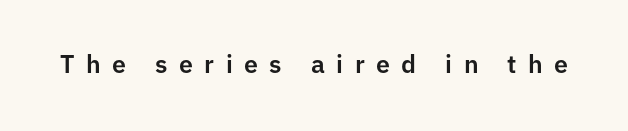
{"italic": "no", "underline": "no", "letter_spacing": "wide", "letter_spacing_em": 0.46, "glyph_px": 25}
